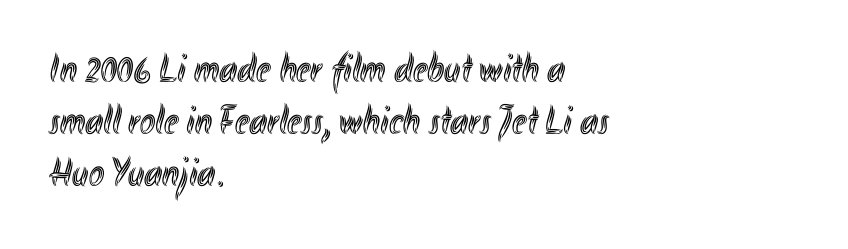
The image shows 41 px condensed type; set left-aligned, normal line spacing (1.27x), normal letter spacing, not underlined; a small x-height.
